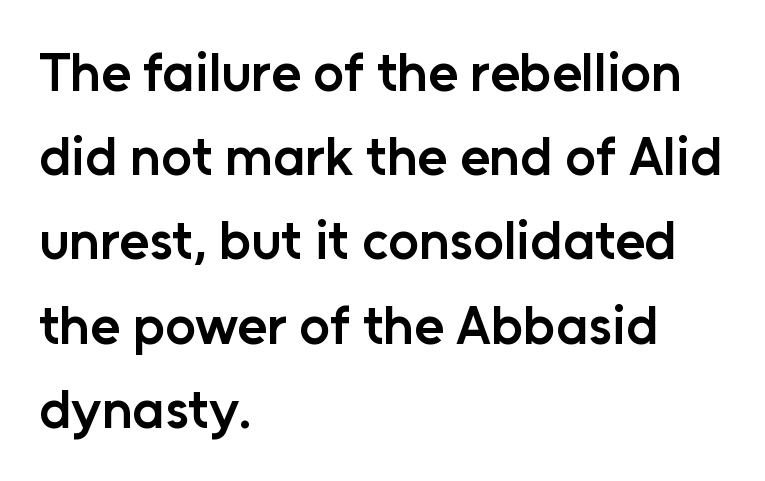
Q: Is the text bold? A: Semi-bold.
Q: Is the text italic (slanted)? A: No, it is upright.
Q: Is the typeface a serif or a sans-serif typeface? A: Sans-serif.
Q: Is the text underlined? A: No.
Q: How is the paragraph aligned? A: Left-aligned.
Q: Is the spacing between letters normal or unusually wide? A: Normal.
Q: Is the spacing between lines tight, normal or loose? A: Normal.
Q: Width (condensed, normal, or wide)? A: Normal.
Q: Stroke contrast? A: Low.
Q: x-height? A: Medium.
Q: Monospaced? A: No.
